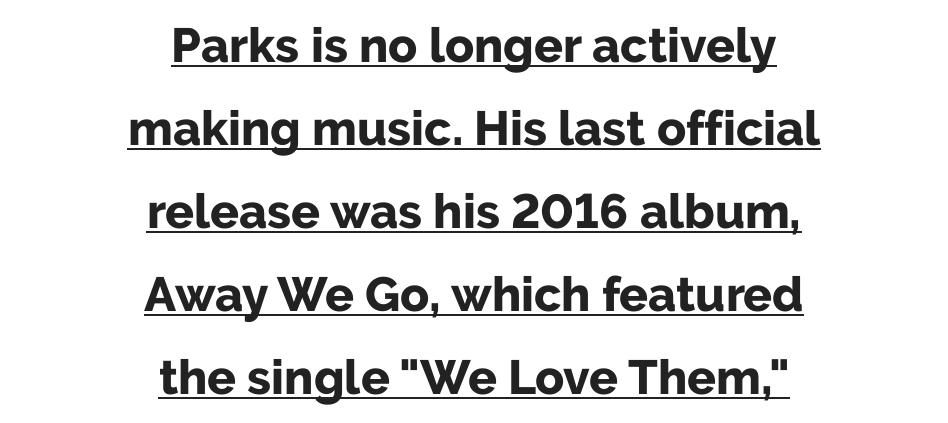
The face used here is proportionally spaced, like ordinary book or web type. What decoration does the sample have? An underline. Every letter is thick-stroked: bold, no question. A centered setting, common on invitations and titles, is used for this passage. Ascenders rise straight up at ninety degrees.
